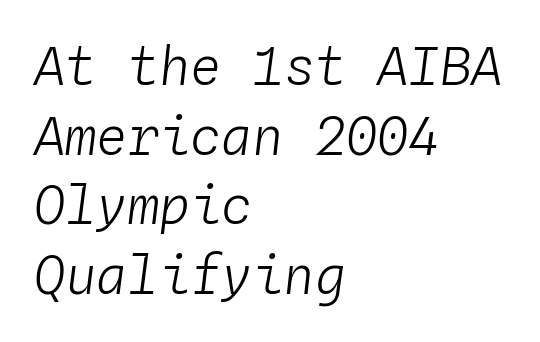
The image shows 52 px light type, italic (leaning right), monospaced; set left-aligned, normal line spacing (1.34x), normal letter spacing, not underlined; low stroke contrast and a medium x-height.
